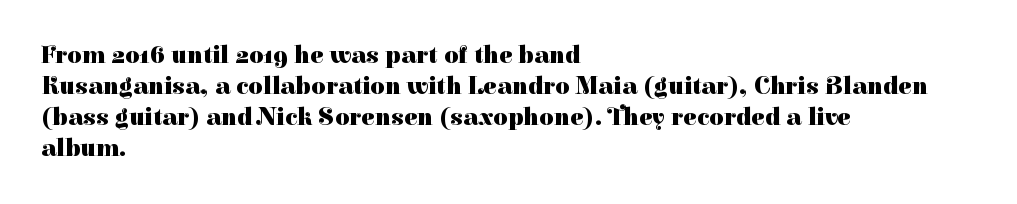
The image shows 25 px bold type, upright; set left-aligned, line spacing 1.24x, normal letter spacing, not underlined.
